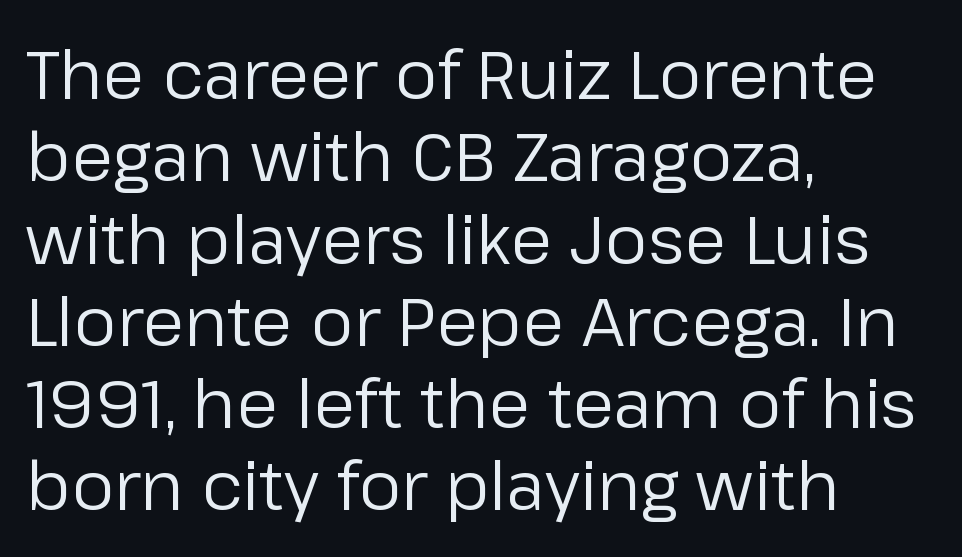
Do the letters lean? They stand straight. The rendering uses natural spacing where letterforms have individual widths. The space beneath each line is pristine and unruled. Short and long lines alike share a common starting point at left. Standard letterfit; no display-style spreading of the glyphs. The letterforms sit at book weight or below.
